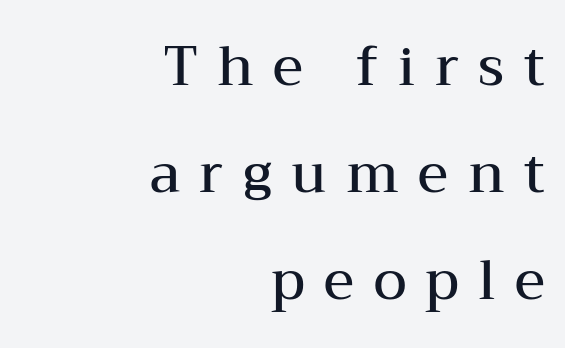
{"serif": "yes", "italic": "no", "bold": "semi", "weight": "semibold", "width": "wide", "stroke_contrast": "medium", "x_height": "medium", "monospaced": "no", "underline": "no", "align": "right", "line_spacing": "loose", "line_spacing_ratio": 1.98, "letter_spacing": "wide", "letter_spacing_em": 0.36, "glyph_px": 54}
